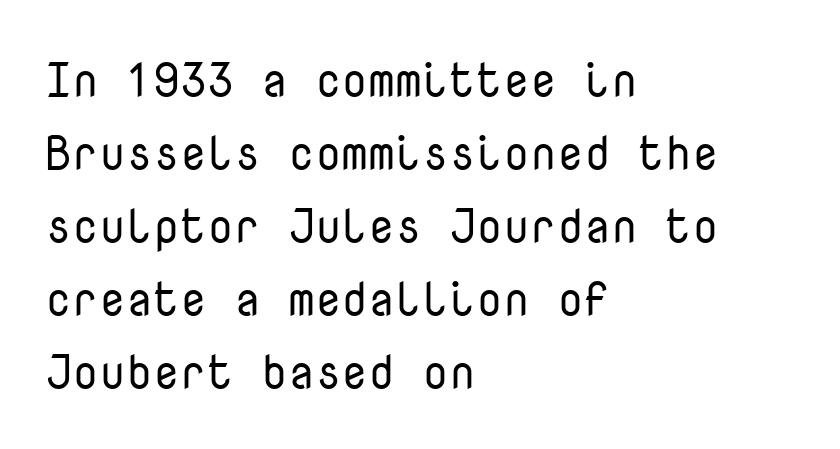
The axis of the letterforms is exactly vertical. Any mark beneath the type? The region is blank. Notice how descenders clear the ascenders below comfortably — that's standard leading. How are the letters spaced? Ordinarily, with no added tracking. The letters march in equal steps, a hallmark of fixed-pitch type. Observe the absence of serifs on each vertical stroke in this sample.
